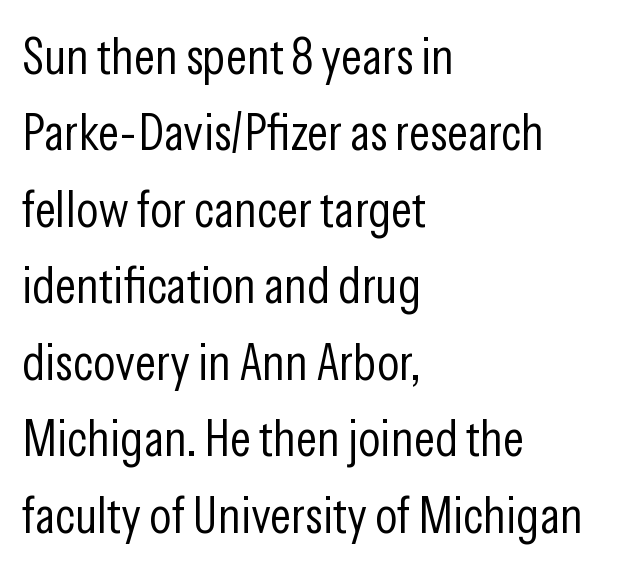
{"serif": "no", "italic": "no", "bold": "no", "weight": "light", "width": "condensed", "stroke_contrast": "low", "x_height": "medium", "monospaced": "no", "underline": "no", "align": "left", "line_spacing": "normal", "line_spacing_ratio": 1.47, "letter_spacing": "normal", "letter_spacing_em": 0.0, "glyph_px": 52}
